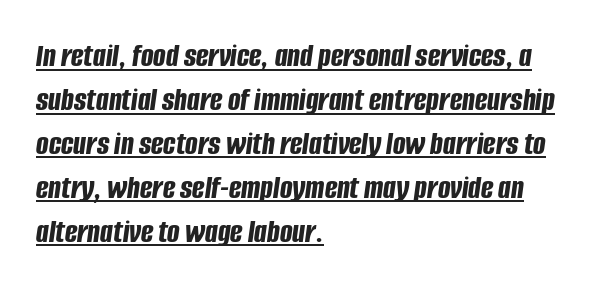
{"italic": "yes", "lean": "right", "slant_degrees": 8, "bold": "yes", "weight": "bold", "width": "condensed", "stroke_contrast": "low", "x_height": "large", "monospaced": "no", "underline": "yes", "align": "left", "line_spacing": "normal", "line_spacing_ratio": 1.33, "letter_spacing": "normal", "letter_spacing_em": 0.0, "glyph_px": 33}
